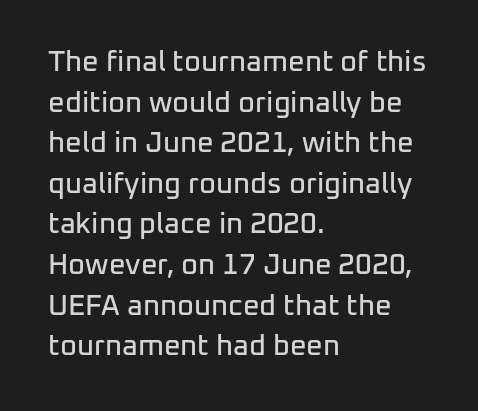
Q: Is the text italic (slanted)? A: No, it is upright.
Q: Is the typeface a serif or a sans-serif typeface? A: Sans-serif.
Q: Is the text underlined? A: No.
Q: How is the paragraph aligned? A: Left-aligned.
Q: Is the spacing between letters normal or unusually wide? A: Normal.
Q: Is the spacing between lines tight, normal or loose? A: Normal.
Q: Width (condensed, normal, or wide)? A: Normal.
Q: Stroke contrast? A: Low.
Q: x-height? A: Medium.
Q: Monospaced? A: No.
